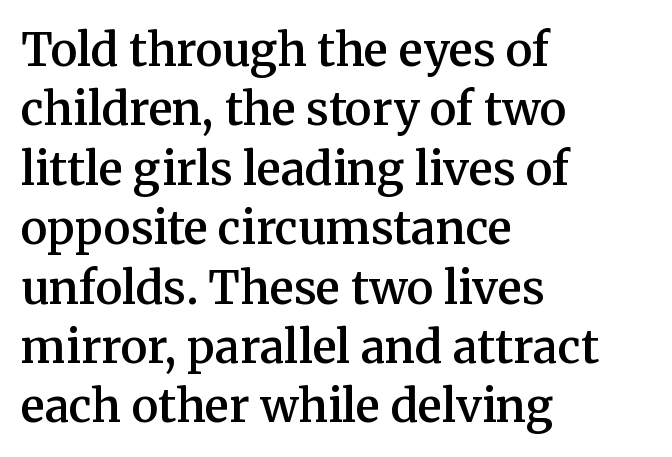
{"serif": "yes", "italic": "no", "bold": "semi", "weight": "semibold", "width": "normal", "stroke_contrast": "medium", "x_height": "medium", "monospaced": "no", "underline": "no", "align": "left", "line_spacing": "normal", "line_spacing_ratio": 1.32, "letter_spacing": "normal", "letter_spacing_em": 0.0, "glyph_px": 45}
